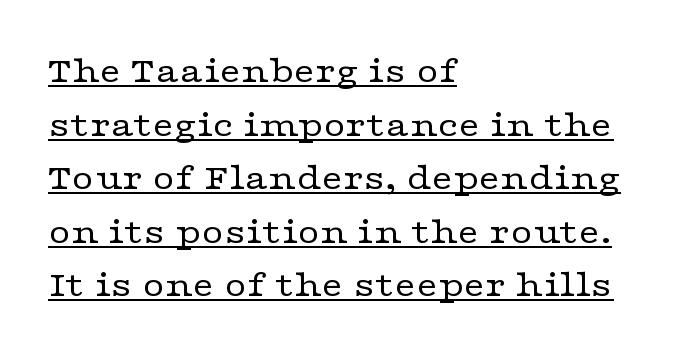
The image shows 38 px regular-weight, wide serif type, upright; set left-aligned, normal line spacing (1.41x), normal letter spacing, underlined; low stroke contrast and a medium x-height.
